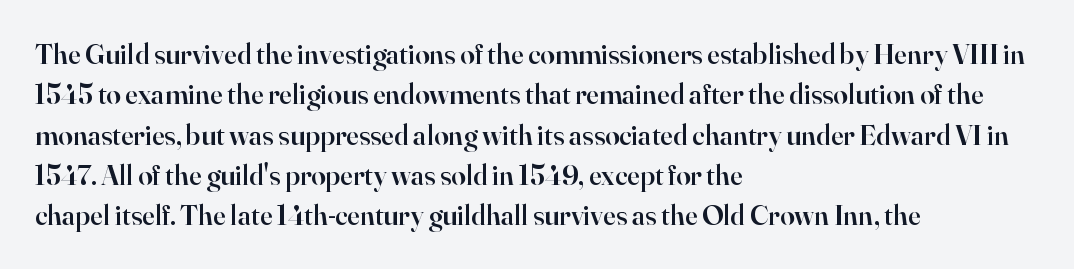
The image shows 29 px semibold serif type, upright; set left-aligned, normal line spacing (1.39x), normal letter spacing, not underlined; high stroke contrast and a small x-height.
